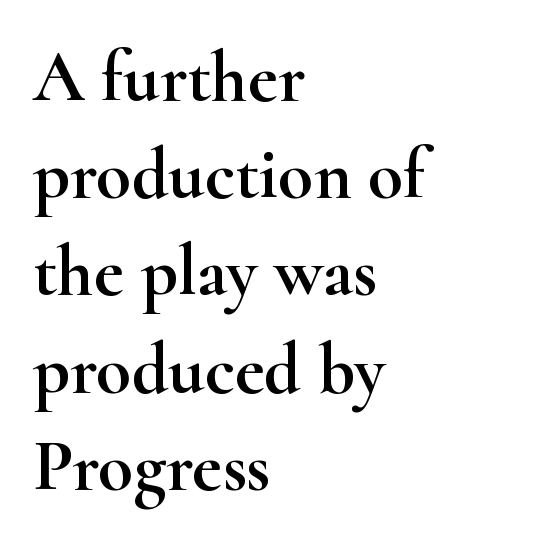
Between one letter and the next there's only the usual sliver of space. Horizontal bands of white between lines are of average thickness. The letters stand upright; this is a roman face. Spacing verdict: proportional, widths tailored to each character.
